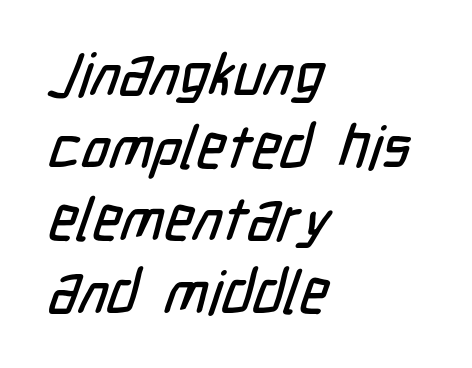
The image shows 60 px condensed sans-serif type; set left-aligned, line spacing 1.21x, normal letter spacing, not underlined; low stroke contrast and a medium x-height.
